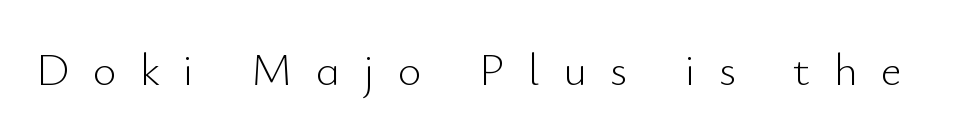
{"serif": "no", "italic": "no", "bold": "no", "weight": "light", "width": "normal", "stroke_contrast": "low", "x_height": "small", "monospaced": "no", "underline": "no", "letter_spacing": "wide", "letter_spacing_em": 0.5, "glyph_px": 46}
